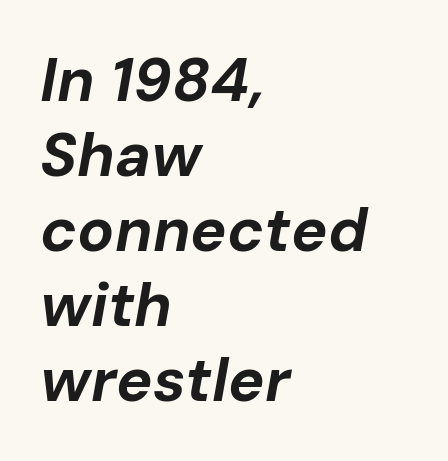
The image shows 61 px bold type, italic (leaning right); set left-aligned, line spacing 1.23x, normal letter spacing, not underlined; low stroke contrast and a medium x-height.
